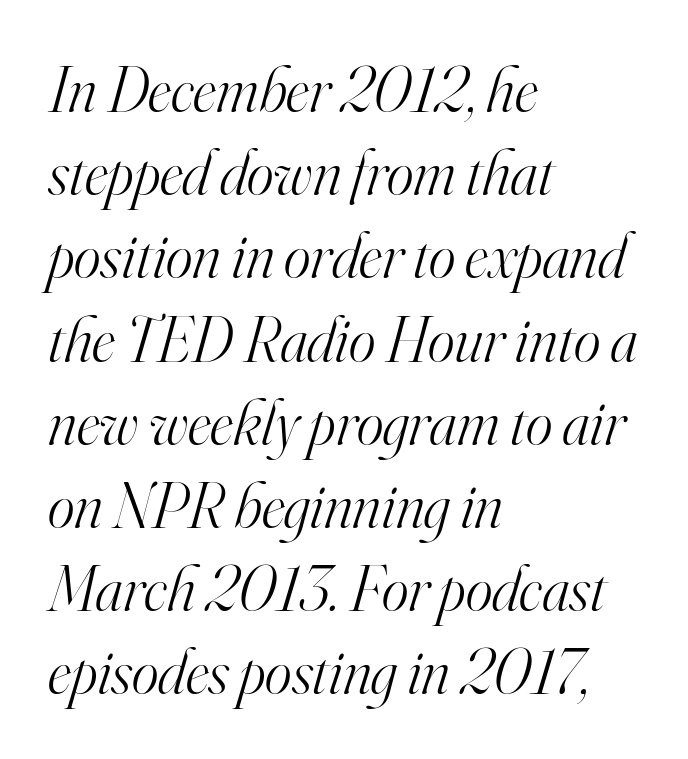
Note the varied advance widths — an 'i' is clearly narrower than an 'm'. Typographically, this falls in the serif category. Only glyphs here, with clear space below each row. Italic: yes, the glyphs are oblique.
